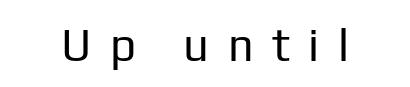
{"serif": "no", "italic": "no", "bold": "no", "weight": "regular", "width": "normal", "stroke_contrast": "low", "x_height": "medium", "monospaced": "no", "underline": "no", "letter_spacing": "wide", "letter_spacing_em": 0.41, "glyph_px": 45}
